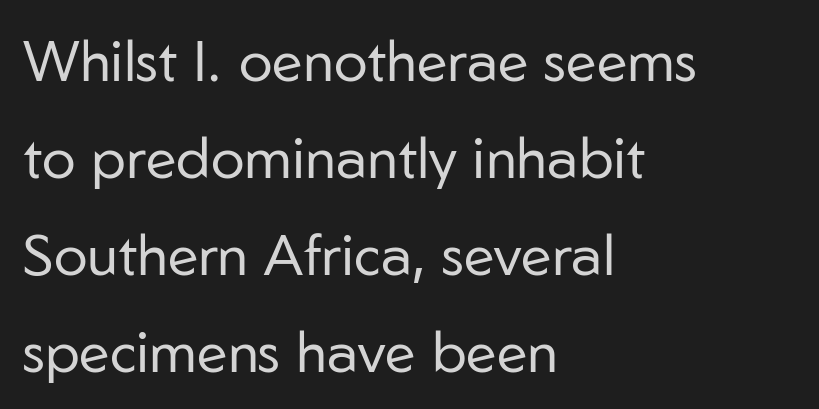
{"serif": "no", "italic": "no", "bold": "no", "weight": "regular", "width": "normal", "stroke_contrast": "low", "x_height": "medium", "monospaced": "no", "underline": "no", "align": "left", "line_spacing": "normal", "line_spacing_ratio": 1.7, "letter_spacing": "normal", "letter_spacing_em": 0.0, "glyph_px": 57}
